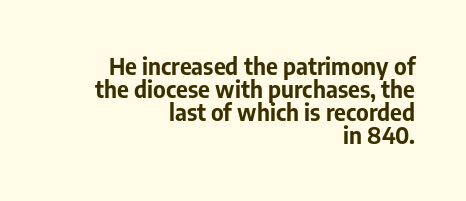
The image shows 23 px bold type, upright; set right-aligned, tight line spacing (1.0x), normal letter spacing, not underlined.
